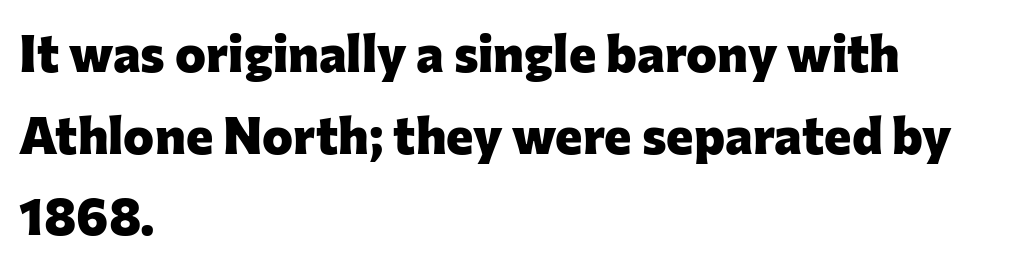
{"serif": "no", "italic": "no", "bold": "yes", "weight": "heavy", "width": "normal", "stroke_contrast": "low", "x_height": "medium", "monospaced": "no", "underline": "no", "align": "left", "line_spacing": "normal", "line_spacing_ratio": 1.57, "letter_spacing": "normal", "letter_spacing_em": 0.0, "glyph_px": 52}
